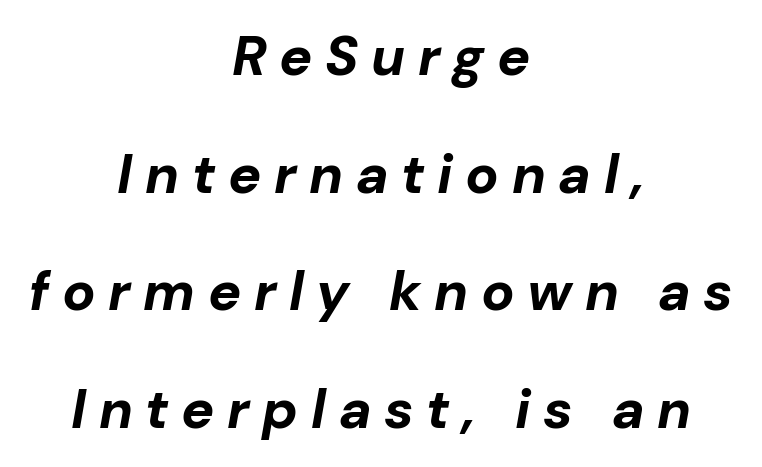
{"italic": "yes", "lean": "right", "slant_degrees": 10, "bold": "yes", "weight": "bold", "width": "normal", "stroke_contrast": "low", "x_height": "medium", "monospaced": "no", "underline": "no", "align": "center", "line_spacing": "loose", "line_spacing_ratio": 2.14, "letter_spacing": "wide", "letter_spacing_em": 0.23, "glyph_px": 55}
